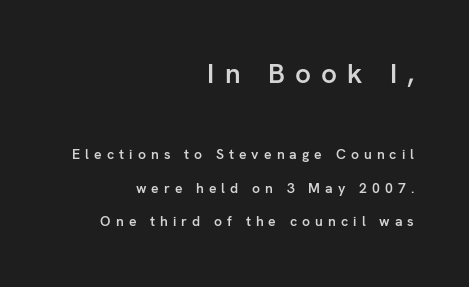
The string is rendered with underlining switched off. The face used here is rendered with a markedly widened letterfit. The letters stand upright; this is a roman face. Typesetter's note — upper block bumped up in size, lower block left smaller.
